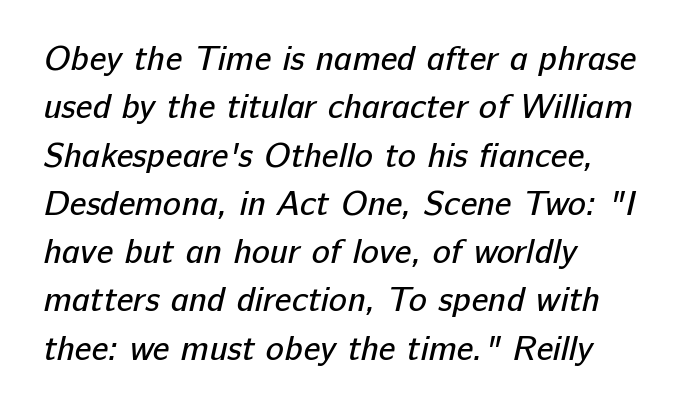
{"serif": "no", "bold": "no", "weight": "regular", "width": "normal", "stroke_contrast": "low", "x_height": "medium", "monospaced": "no", "underline": "no", "align": "left", "line_spacing": "normal", "line_spacing_ratio": 1.42, "letter_spacing": "normal", "letter_spacing_em": 0.0, "glyph_px": 34}
